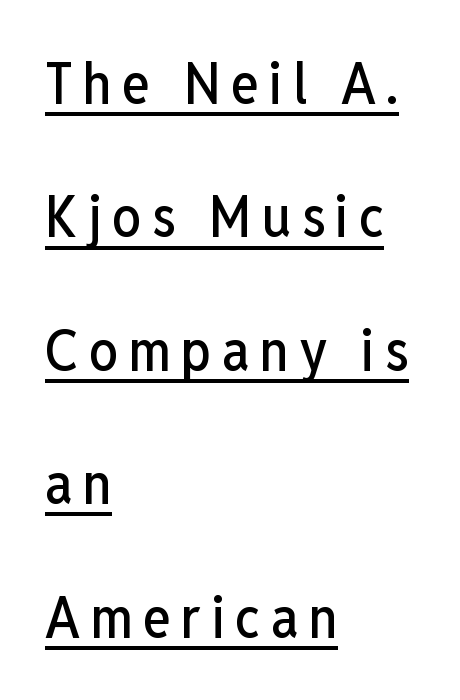
Q: Is the text italic (slanted)? A: No, it is upright.
Q: Is the typeface a serif or a sans-serif typeface? A: Sans-serif.
Q: Is the text underlined? A: Yes.
Q: How is the paragraph aligned? A: Left-aligned.
Q: Is the spacing between lines tight, normal or loose? A: Loose.
Q: Width (condensed, normal, or wide)? A: Condensed.
Q: Stroke contrast? A: Low.
Q: x-height? A: Medium.
Q: Monospaced? A: No.
